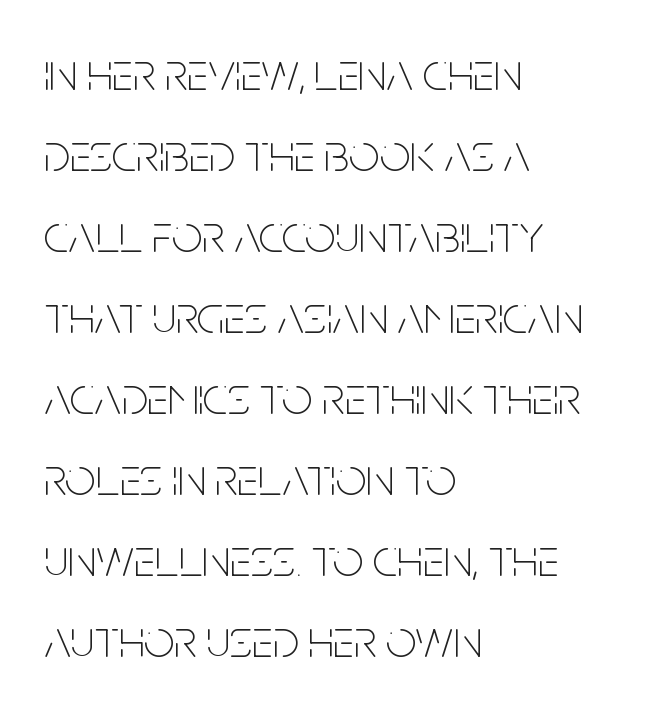
The space beneath each line is pristine and unruled. The passage shown stacks its lines at a standard gap. Spacing verdict: proportional, widths tailored to each character. A roman cut, with each character standing at attention. Short note: letters normally spaced.
